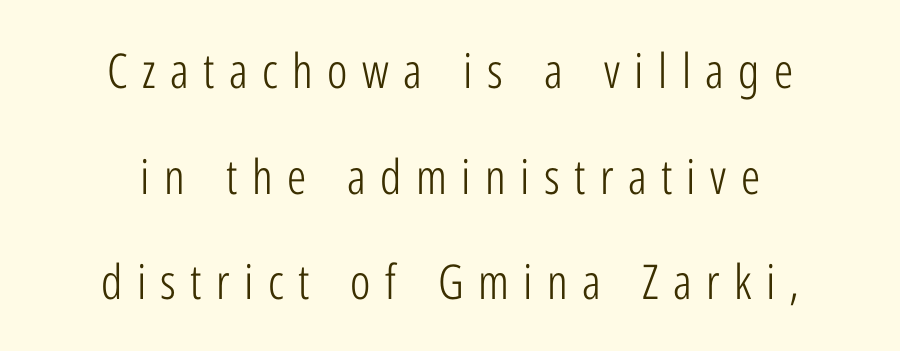
Q: Is the text bold? A: No.
Q: Is the text italic (slanted)? A: No, it is upright.
Q: Is the typeface a serif or a sans-serif typeface? A: Sans-serif.
Q: Is the text underlined? A: No.
Q: How is the paragraph aligned? A: Centered.
Q: Is the spacing between letters normal or unusually wide? A: Unusually wide.
Q: Is the spacing between lines tight, normal or loose? A: Loose.
Q: Width (condensed, normal, or wide)? A: Condensed.
Q: Stroke contrast? A: Low.
Q: x-height? A: Medium.
Q: Monospaced? A: No.
